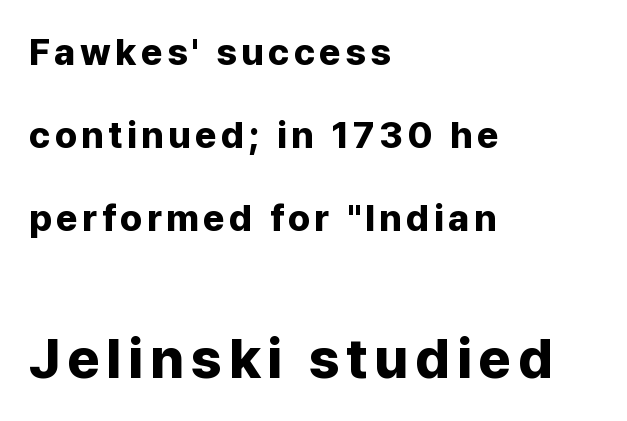
{"serif": "no", "italic": "no", "bold": "yes", "weight": "bold", "width": "normal", "stroke_contrast": "low", "x_height": "medium", "monospaced": "no", "underline": "no", "align": "left", "line_spacing": "loose", "line_spacing_ratio": 2.25, "larger_block": "second", "size_ratio": 1.51, "glyph_px": 56}
